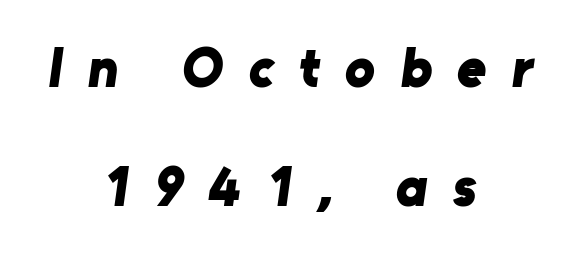
This sample uses expanded letter spacing, leaving extra air between glyphs. The passage shown is typed in a proportional face where columns would drift. A typesetter would label this face a sans. In terms of weight, the rendering is a true, heavy bold. Vertical spacing — loose.
